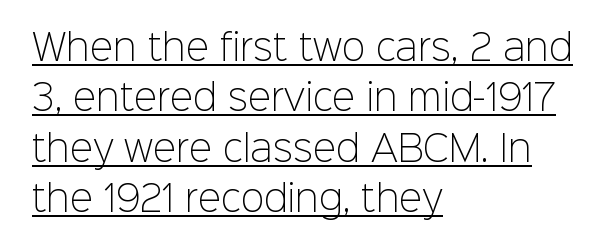
The image shows 35 px light sans-serif type, upright; set left-aligned, normal line spacing (1.44x), normal letter spacing, underlined; low stroke contrast and a medium x-height.
